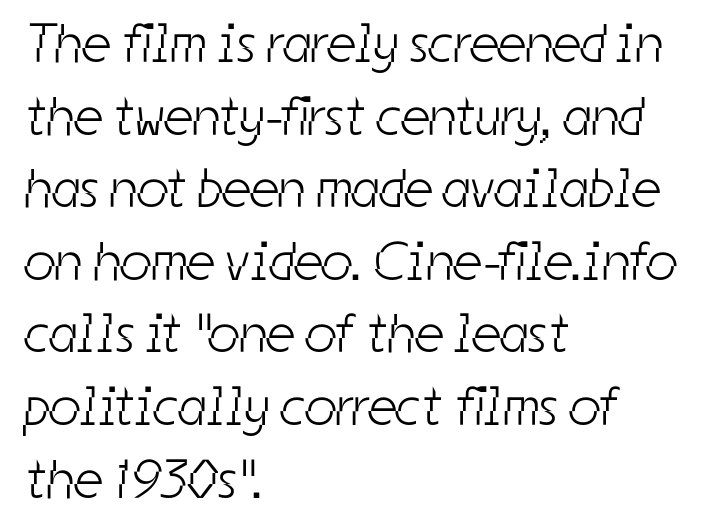
The image shows 55 px light, condensed sans-serif type; set left-aligned, normal line spacing (1.32x), normal letter spacing, not underlined; low stroke contrast and a medium x-height.
